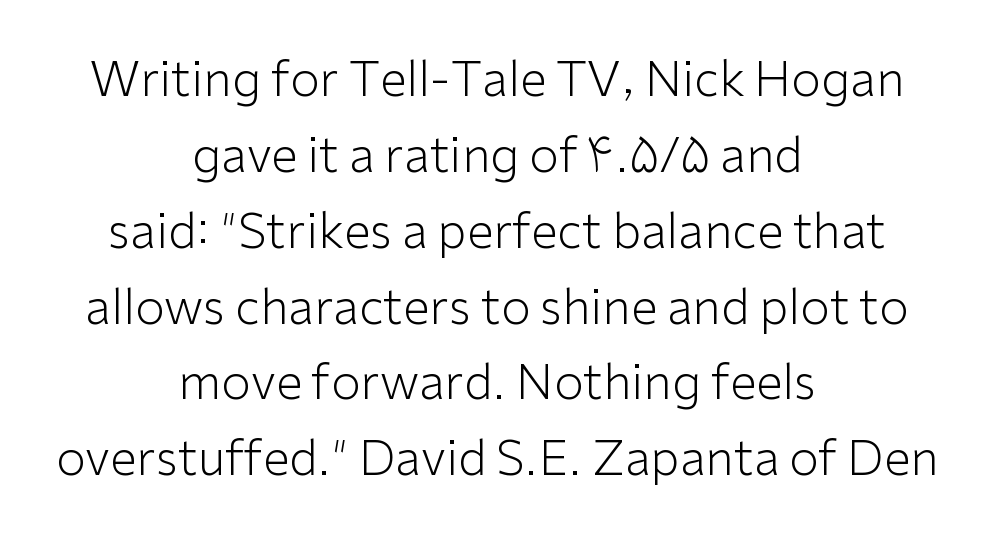
The image shows 48 px light sans-serif type, upright; set centered, normal line spacing (1.58x), normal letter spacing, not underlined; low stroke contrast and a medium x-height.
